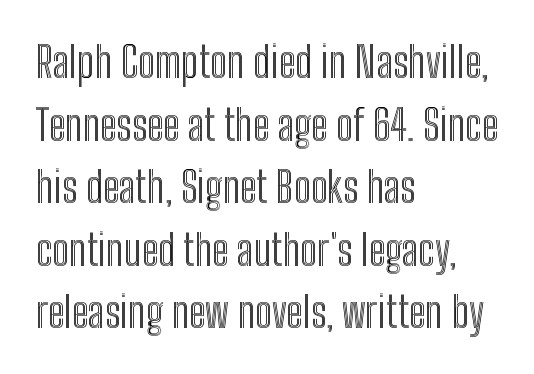
{"italic": "no", "width": "condensed", "x_height": "medium", "monospaced": "no", "underline": "no", "align": "left", "line_spacing": "normal", "line_spacing_ratio": 1.49, "letter_spacing": "normal", "letter_spacing_em": 0.0, "glyph_px": 42}
